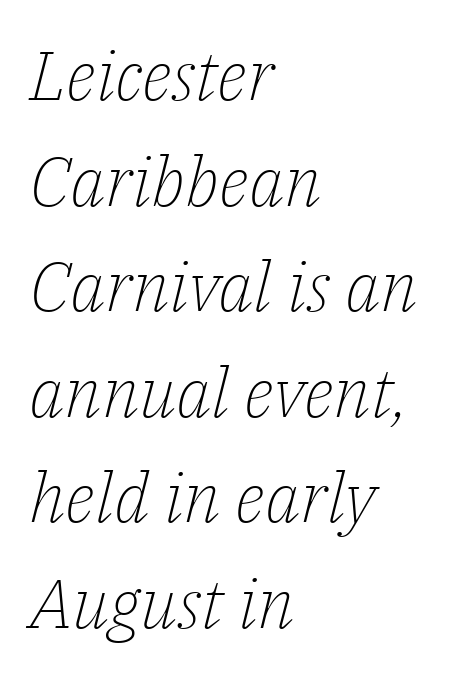
Q: Is the text bold? A: No.
Q: Is the text italic (slanted)? A: Yes, it leans right by about 14 degrees.
Q: Is the typeface a serif or a sans-serif typeface? A: Serif.
Q: Is the text underlined? A: No.
Q: How is the paragraph aligned? A: Left-aligned.
Q: Is the spacing between letters normal or unusually wide? A: Normal.
Q: Is the spacing between lines tight, normal or loose? A: Normal.
Q: Width (condensed, normal, or wide)? A: Normal.
Q: Stroke contrast? A: Low.
Q: x-height? A: Medium.
Q: Monospaced? A: No.
